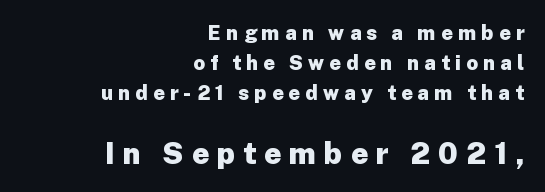
{"serif": "no", "italic": "no", "bold": "yes", "weight": "heavy", "width": "normal", "stroke_contrast": "low", "x_height": "medium", "monospaced": "no", "underline": "no", "align": "right", "line_spacing": "normal", "line_spacing_ratio": 1.5, "letter_spacing": "wide", "letter_spacing_em": 0.26, "larger_block": "second", "size_ratio": 1.5, "glyph_px": 30}
